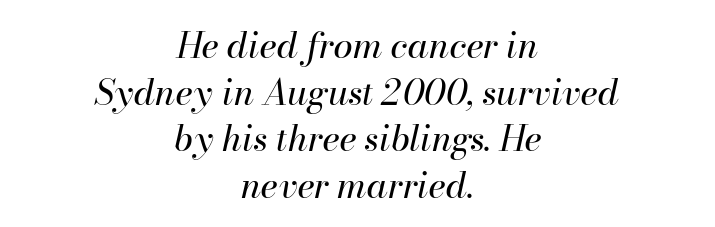
{"italic": "yes", "lean": "right", "slant_degrees": 13, "bold": "no", "weight": "regular", "width": "normal", "stroke_contrast": "high", "x_height": "small", "monospaced": "no", "underline": "no", "align": "center", "line_spacing": "normal", "line_spacing_ratio": 1.33, "letter_spacing": "normal", "letter_spacing_em": 0.0, "glyph_px": 35}
